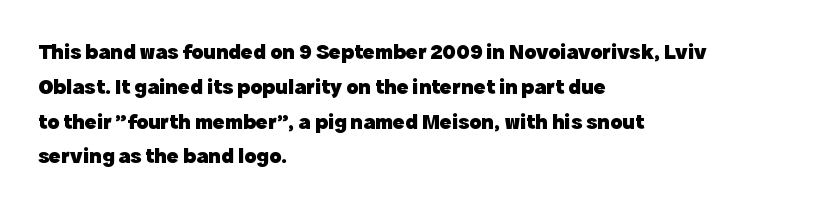
Q: Is the text bold? A: Yes.
Q: Is the text italic (slanted)? A: No, it is upright.
Q: Is the text underlined? A: No.
Q: How is the paragraph aligned? A: Left-aligned.
Q: Is the spacing between letters normal or unusually wide? A: Normal.
Q: Is the spacing between lines tight, normal or loose? A: Normal.
